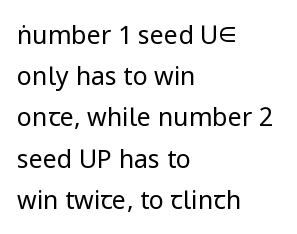
Q: Is the text bold? A: No.
Q: Is the text italic (slanted)? A: No, it is upright.
Q: Is the text underlined? A: No.
Q: How is the paragraph aligned? A: Left-aligned.
Q: Is the spacing between letters normal or unusually wide? A: Normal.
Q: Is the spacing between lines tight, normal or loose? A: Normal.
